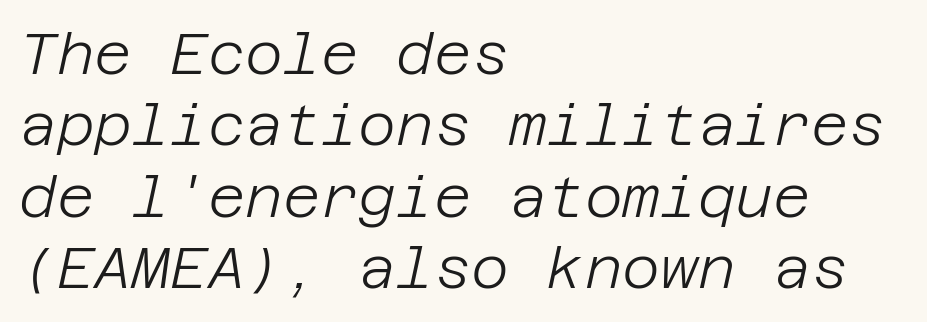
When letters slant like this, we call the style italic. Quick note: underline off. Counters stay open thanks to moderate or lighter strokes. Layout note: lines flush left. Between one letter and the next there's only the usual sliver of space.
